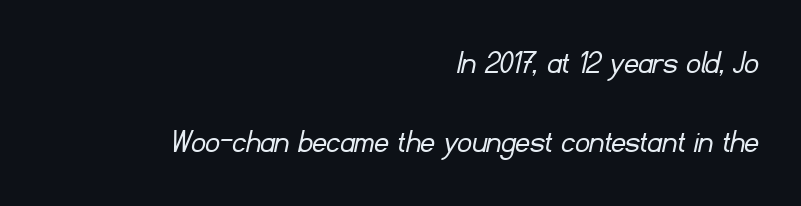
The image shows 35 px light sans-serif type; set right-aligned, loose line spacing (2.27x), normal letter spacing, not underlined; low stroke contrast and a small x-height.
